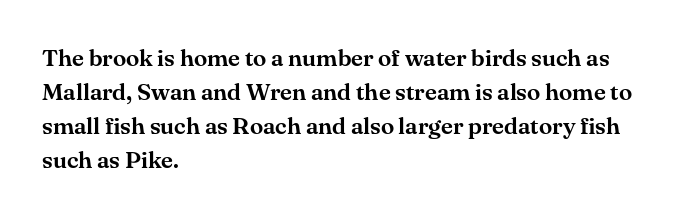
Each word holds together tightly as a unit, with standard inter-letter gaps. Horizontally, the lines are justified to the leading edge only. Check the space under the baseline: it is left empty. Leading matches the norm, producing a regular column.
